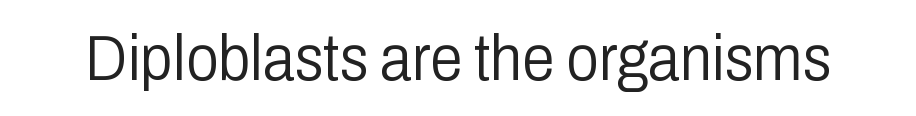
Q: Is the text bold? A: No.
Q: Is the text italic (slanted)? A: No, it is upright.
Q: Is the typeface a serif or a sans-serif typeface? A: Sans-serif.
Q: Is the text underlined? A: No.
Q: Is the spacing between letters normal or unusually wide? A: Normal.
Q: Width (condensed, normal, or wide)? A: Condensed.
Q: Stroke contrast? A: Low.
Q: x-height? A: Medium.
Q: Monospaced? A: No.
